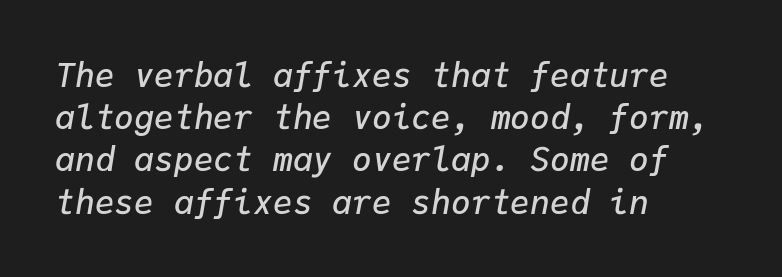
The image shows 33 px semibold type, italic (leaning right), monospaced; set left-aligned, normal line spacing (1.28x), normal letter spacing, not underlined; low stroke contrast and a medium x-height.
